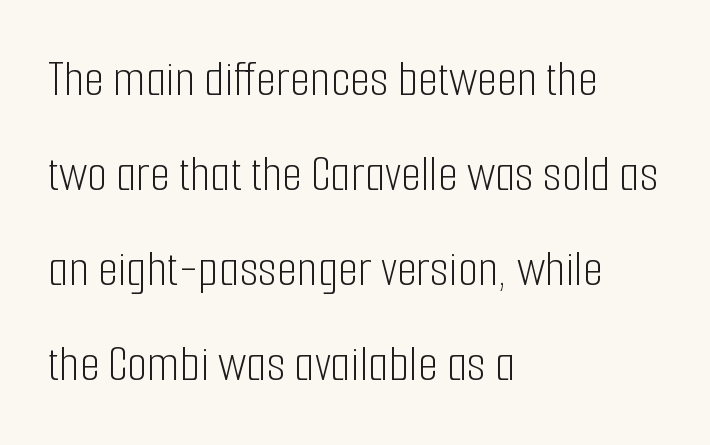
Q: Is the text bold? A: No.
Q: Is the text italic (slanted)? A: No, it is upright.
Q: Is the typeface a serif or a sans-serif typeface? A: Sans-serif.
Q: Is the text underlined? A: No.
Q: How is the paragraph aligned? A: Left-aligned.
Q: Is the spacing between letters normal or unusually wide? A: Normal.
Q: Width (condensed, normal, or wide)? A: Condensed.
Q: Stroke contrast? A: Low.
Q: x-height? A: Medium.
Q: Monospaced? A: No.
